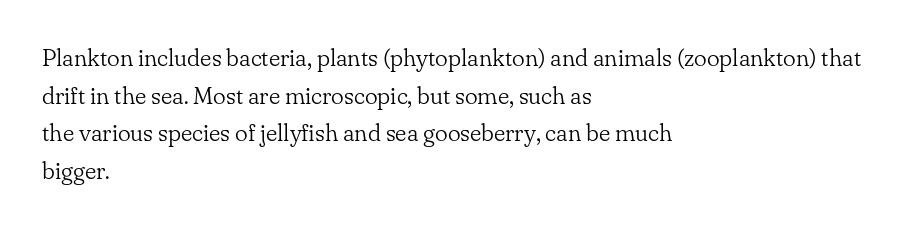
The setting favours the left margin, as ordinary paragraphs usually do. The face looks like a standard text weight, possibly lighter. Each row of text sits above clean, open space. Posture: straight, roman, zero tilt.
